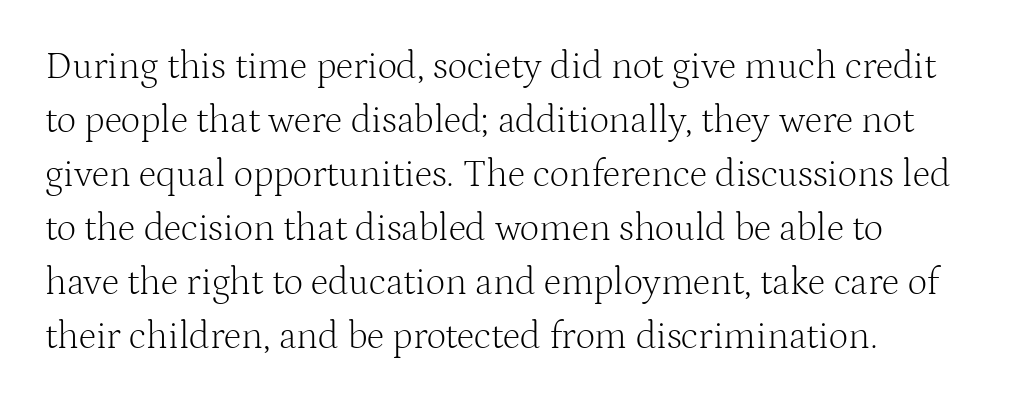
The image shows 38 px light serif type, upright; set left-aligned, normal line spacing (1.42x), normal letter spacing, not underlined; medium stroke contrast and a medium x-height.
